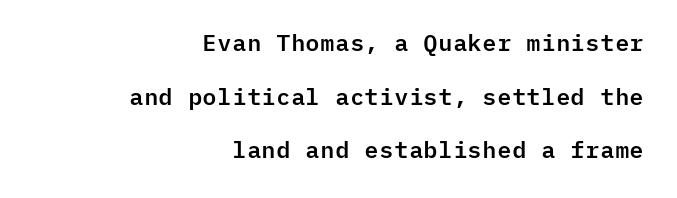
Compared with typical paragraphs, the rows here are farther apart. Layout note: lines flush right. The horizontal fit of the characters is conventional and even. A typesetter would mark this as roman, not italic.
